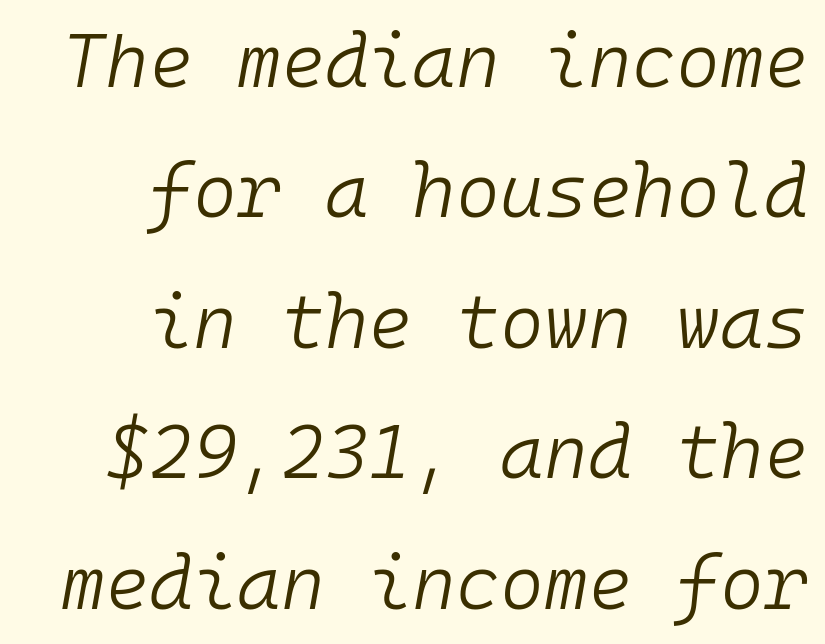
Any mark beneath the type? The region is blank. Here the glyphs are tracked normally, forming tight word shapes. Do the characters align in a grid? Yes, the font is monospaced. The passage shown is not bold in any degree.
